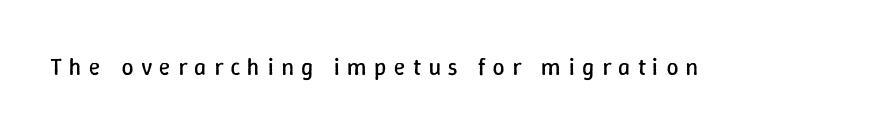
The image shows 24 px text type, upright; set unusually wide letter spacing (+0.3 em), not underlined.
